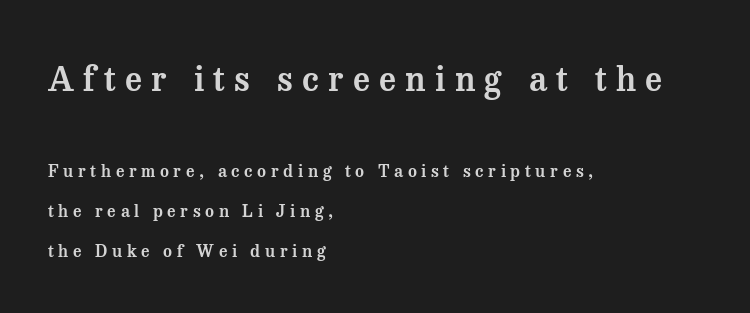
The image shows 34 px serif type, upright; set left-aligned, loose line spacing (2.35x), unusually wide letter spacing (+0.27 em), not underlined; the first (top) block is 2.0x larger; medium stroke contrast and a medium x-height.
